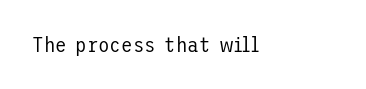
{"italic": "no", "bold": "no", "underline": "no", "letter_spacing": "normal", "letter_spacing_em": 0.0, "glyph_px": 21}
